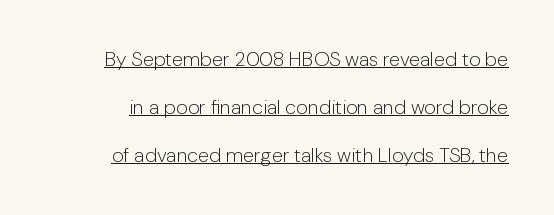
Honestly, the letter spacing is just normal — you wouldn't notice it. A typesetter would mark this as roman, not italic. Caption: lettering with a line underneath. Nothing heavy about these letters — not bold at all. Whoever set this chose breathing room over compactness in the vertical rhythm.
